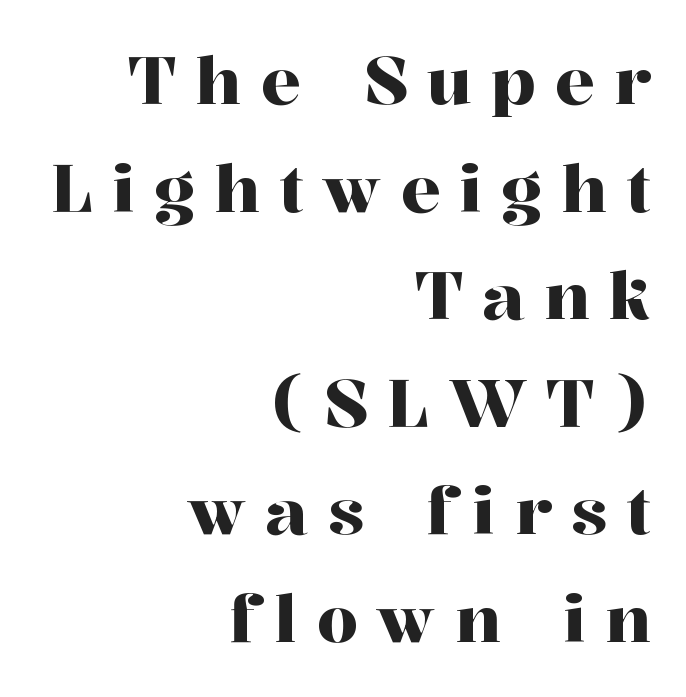
{"serif": "yes", "italic": "no", "width": "normal", "stroke_contrast": "high", "x_height": "medium", "monospaced": "no", "underline": "no", "align": "right", "line_spacing": "normal", "line_spacing_ratio": 1.63, "letter_spacing": "wide", "letter_spacing_em": 0.29, "glyph_px": 66}
